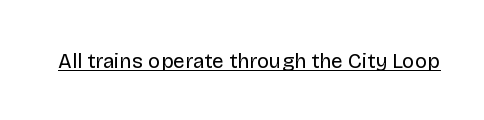
Q: Is the text bold? A: No.
Q: Is the text italic (slanted)? A: No, it is upright.
Q: Is the text underlined? A: Yes.
Q: Is the spacing between letters normal or unusually wide? A: Normal.
